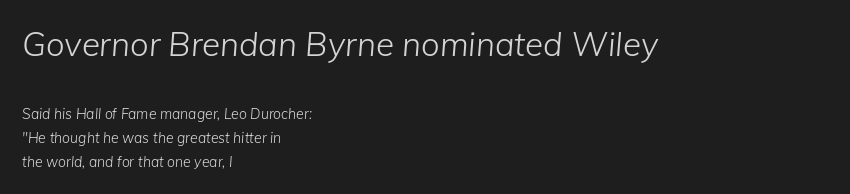
Weight: not bold — regular or lighter. You could not count columns in this text — the font is proportionally spaced. Type size steps down from the first block to the second. The block of text has a typical density, with ordinary space between rows. This is oblique type, the kind used for emphasis or titles. Nobody touched the tracking dial on this one.
